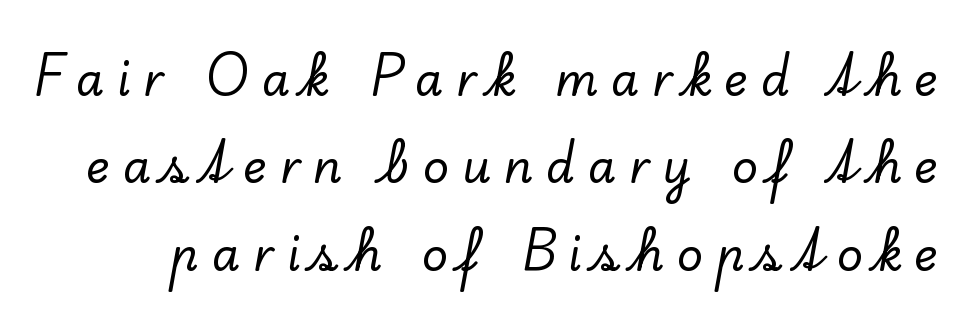
The image shows 45 px serif type; set loose line spacing (1.94x), unusually wide letter spacing (+0.29 em), not underlined; low stroke contrast and a small x-height.
